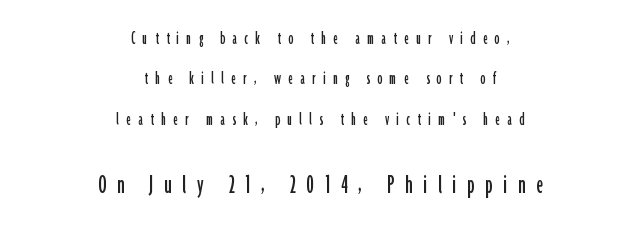
Q: Is the text italic (slanted)? A: No, it is upright.
Q: Is the typeface a serif or a sans-serif typeface? A: Sans-serif.
Q: Is the text underlined? A: No.
Q: How is the paragraph aligned? A: Centered.
Q: Is the spacing between letters normal or unusually wide? A: Unusually wide.
Q: Is the spacing between lines tight, normal or loose? A: Loose.
Q: Which block of text is set in a larger size, the first (top) or the second (bottom)? A: The second (bottom) one.
Q: Width (condensed, normal, or wide)? A: Condensed.
Q: Stroke contrast? A: Low.
Q: x-height? A: Medium.
Q: Monospaced? A: No.
